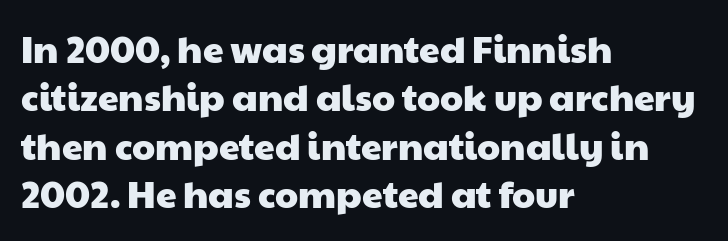
{"serif": "no", "width": "wide", "stroke_contrast": "low", "x_height": "medium", "monospaced": "no", "underline": "no", "align": "left", "line_spacing": "normal", "line_spacing_ratio": 1.31, "letter_spacing": "normal", "letter_spacing_em": 0.0, "glyph_px": 37}
